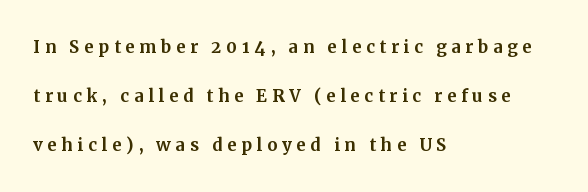
The space between consecutive lines is lavish. The space directly below the letters is spotless. Posture: upright roman. Loose tracking; the words dissolve into strings of separated letters.
